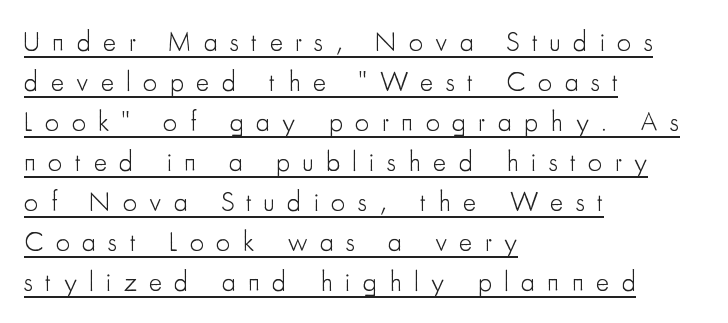
Q: Is the text bold? A: No.
Q: Is the text italic (slanted)? A: No, it is upright.
Q: Is the typeface a serif or a sans-serif typeface? A: Sans-serif.
Q: Is the text underlined? A: Yes.
Q: How is the paragraph aligned? A: Left-aligned.
Q: Is the spacing between letters normal or unusually wide? A: Unusually wide.
Q: Is the spacing between lines tight, normal or loose? A: Normal.
Q: Width (condensed, normal, or wide)? A: Condensed.
Q: Stroke contrast? A: Low.
Q: x-height? A: Small.
Q: Monospaced? A: No.
